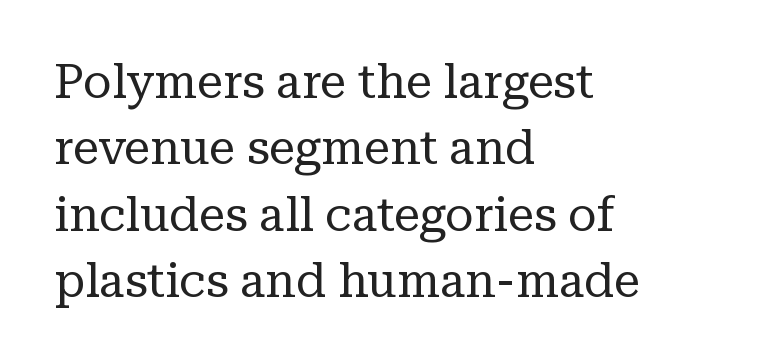
Q: Is the text bold? A: No.
Q: Is the text italic (slanted)? A: No, it is upright.
Q: Is the typeface a serif or a sans-serif typeface? A: Serif.
Q: Is the text underlined? A: No.
Q: How is the paragraph aligned? A: Left-aligned.
Q: Is the spacing between letters normal or unusually wide? A: Normal.
Q: Is the spacing between lines tight, normal or loose? A: Normal.
Q: Width (condensed, normal, or wide)? A: Normal.
Q: Stroke contrast? A: Low.
Q: x-height? A: Medium.
Q: Monospaced? A: No.
